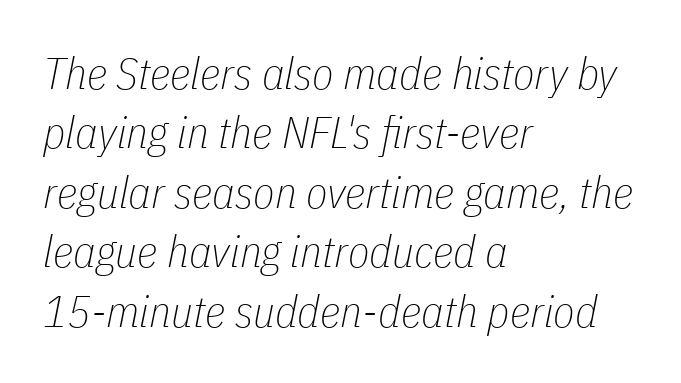
{"italic": "yes", "lean": "right", "slant_degrees": 11, "bold": "no", "weight": "thin", "width": "condensed", "stroke_contrast": "low", "x_height": "medium", "monospaced": "no", "underline": "no", "align": "left", "line_spacing": "normal", "line_spacing_ratio": 1.35, "letter_spacing": "normal", "letter_spacing_em": 0.0, "glyph_px": 44}
